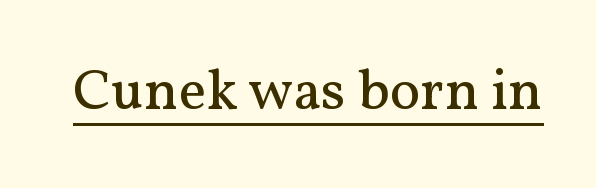
{"serif": "yes", "italic": "no", "bold": "no", "weight": "regular", "width": "normal", "stroke_contrast": "medium", "x_height": "medium", "monospaced": "no", "underline": "yes", "letter_spacing": "normal", "letter_spacing_em": 0.0, "glyph_px": 58}
